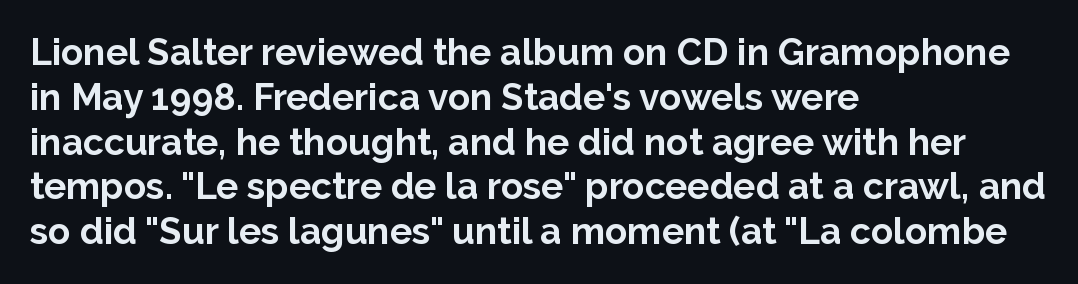
The image shows 37 px bold sans-serif type, upright; set left-aligned, line spacing 1.21x, normal letter spacing, not underlined; low stroke contrast and a medium x-height.
